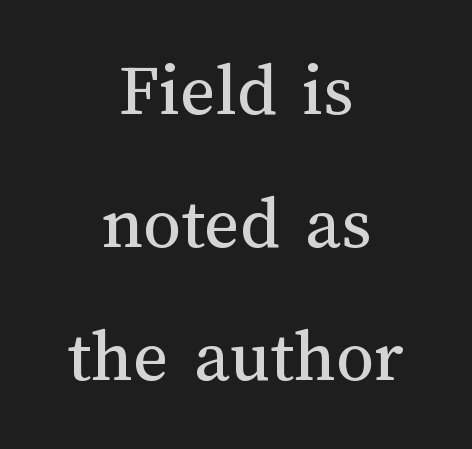
A typesetter would call this zero additional tracking. Stems and bowls with no extra thickness — not bold. The passage is arranged like a title page — every line centered. The lettering stays uniformly vertical, giving the passage a roman look. The gap between lines stays unmarked.
